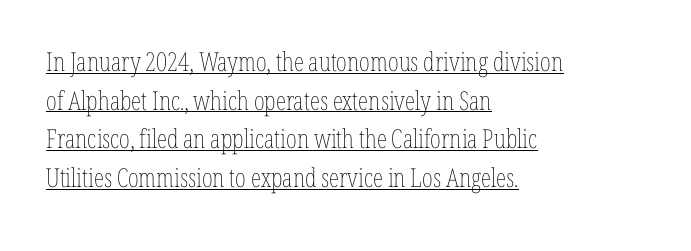
The image shows 26 px text type, upright; set left-aligned, normal line spacing (1.49x), normal letter spacing, underlined.
